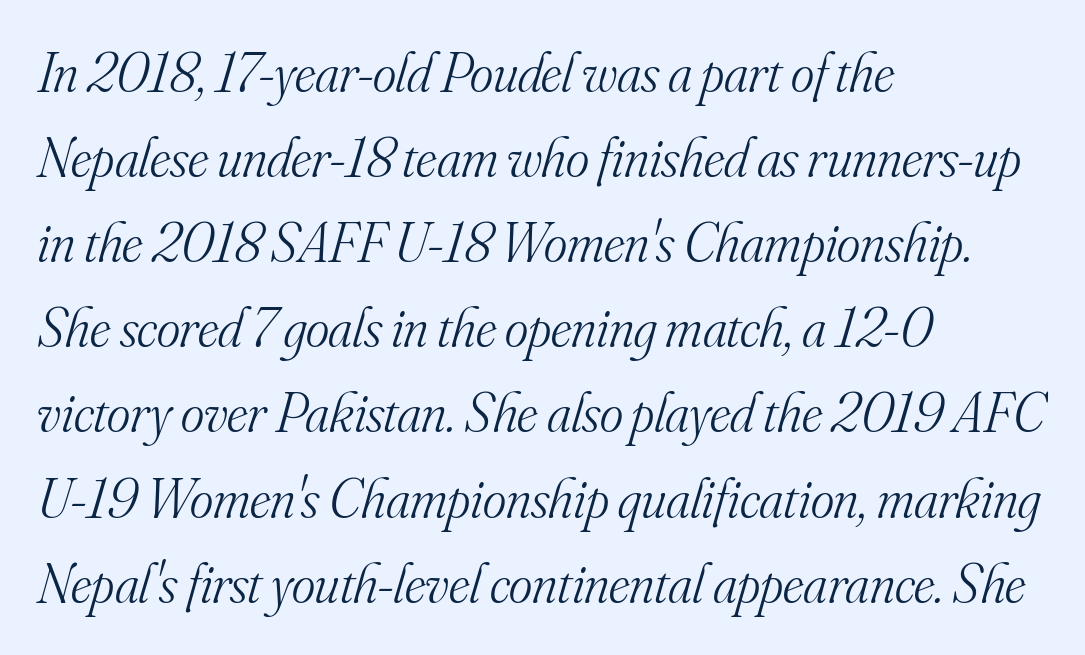
Q: Is the text bold? A: No.
Q: Is the text italic (slanted)? A: Yes, it leans right by about 16 degrees.
Q: Is the typeface a serif or a sans-serif typeface? A: Serif.
Q: Is the text underlined? A: No.
Q: How is the paragraph aligned? A: Left-aligned.
Q: Is the spacing between letters normal or unusually wide? A: Normal.
Q: Is the spacing between lines tight, normal or loose? A: Normal.
Q: Width (condensed, normal, or wide)? A: Normal.
Q: Stroke contrast? A: Medium.
Q: x-height? A: Small.
Q: Monospaced? A: No.
